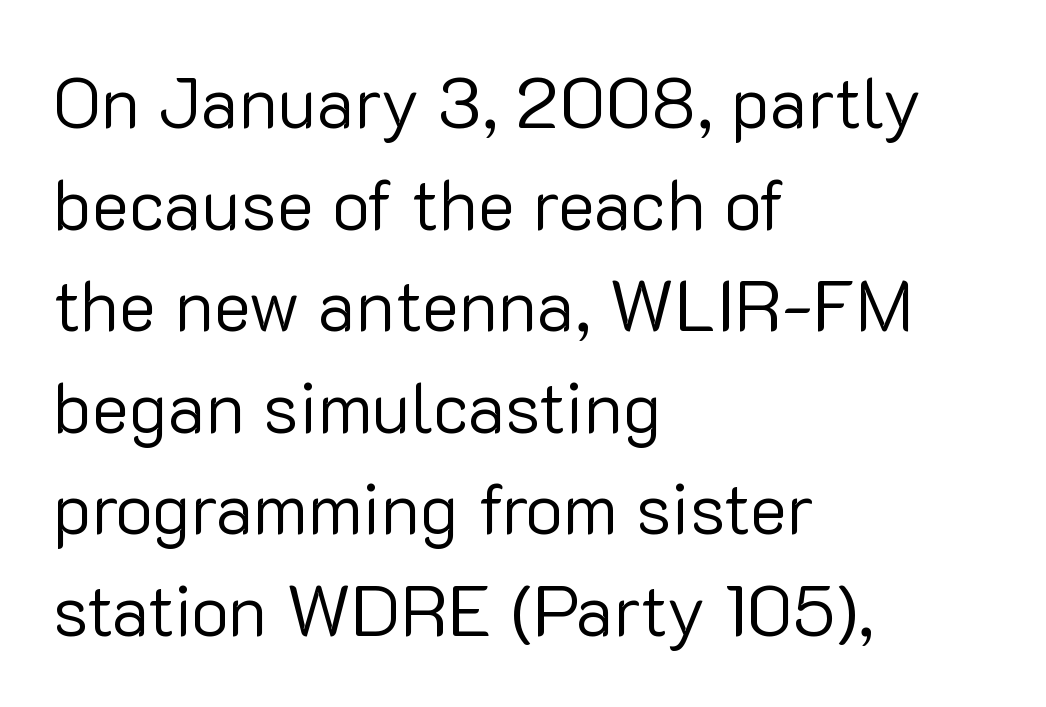
Q: Is the text bold? A: No.
Q: Is the text italic (slanted)? A: No, it is upright.
Q: Is the typeface a serif or a sans-serif typeface? A: Sans-serif.
Q: Is the text underlined? A: No.
Q: How is the paragraph aligned? A: Left-aligned.
Q: Is the spacing between letters normal or unusually wide? A: Normal.
Q: Is the spacing between lines tight, normal or loose? A: Normal.
Q: Width (condensed, normal, or wide)? A: Normal.
Q: Stroke contrast? A: Low.
Q: x-height? A: Medium.
Q: Monospaced? A: No.
